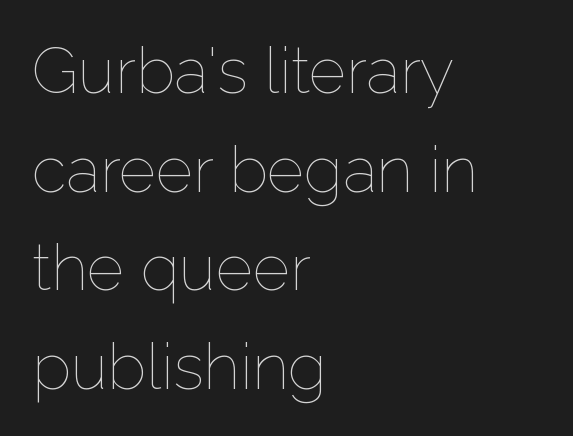
Q: Is the text bold? A: No.
Q: Is the text italic (slanted)? A: No, it is upright.
Q: Is the text underlined? A: No.
Q: How is the paragraph aligned? A: Left-aligned.
Q: Is the spacing between letters normal or unusually wide? A: Normal.
Q: Is the spacing between lines tight, normal or loose? A: Normal.
Q: Width (condensed, normal, or wide)? A: Normal.
Q: Stroke contrast? A: Low.
Q: x-height? A: Medium.
Q: Monospaced? A: No.
